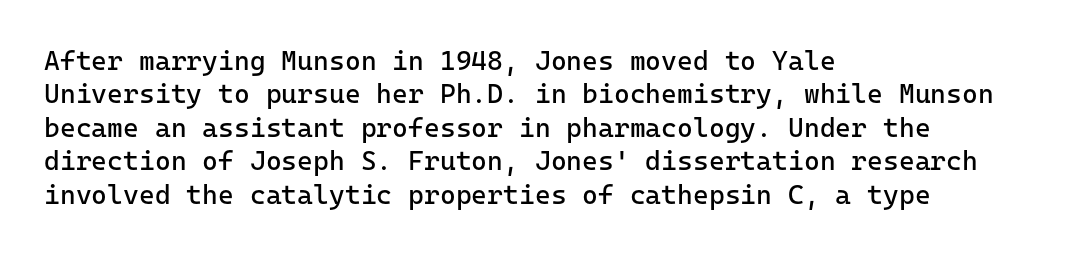
The image shows 27 px text type, upright; set left-aligned, line spacing 1.24x, normal letter spacing, not underlined.
